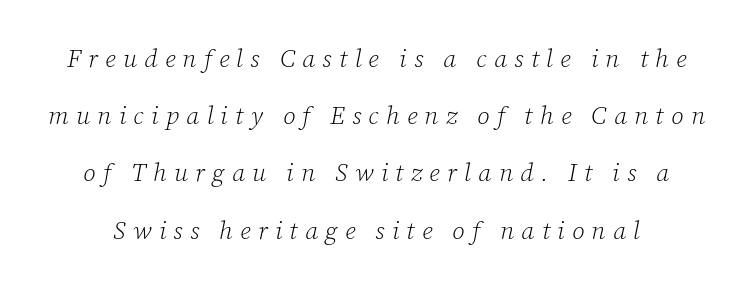
{"italic": "yes", "lean": "right", "slant_degrees": 12, "bold": "no", "underline": "no", "line_spacing": "loose", "line_spacing_ratio": 2.29, "letter_spacing": "wide", "letter_spacing_em": 0.29, "glyph_px": 25}
